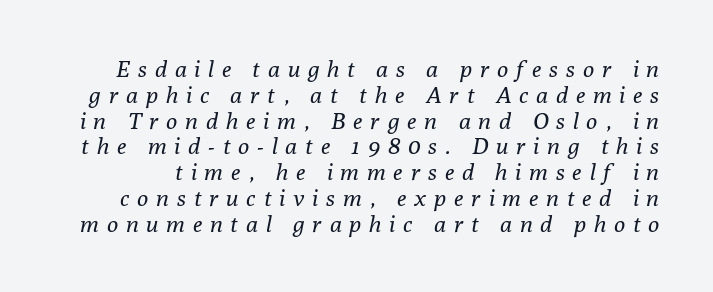
{"italic": "yes", "lean": "right", "slant_degrees": 10, "bold": "no", "underline": "no", "line_spacing": "tight", "line_spacing_ratio": 1.12, "letter_spacing": "wide", "letter_spacing_em": 0.35, "glyph_px": 23}
